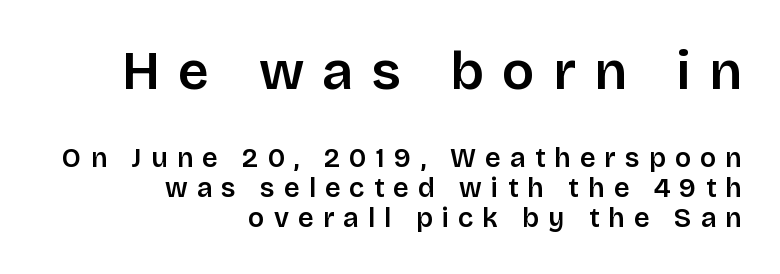
Regarding leading, the lines here are crowded together. The gaps between neighbouring characters are conspicuously large. The font's upright variant was chosen for this text. The paragraph shown leans on its right margin. Whoever set this made the first block the dominant, larger element. Note the varied advance widths — an 'i' is clearly narrower than an 'm'.
